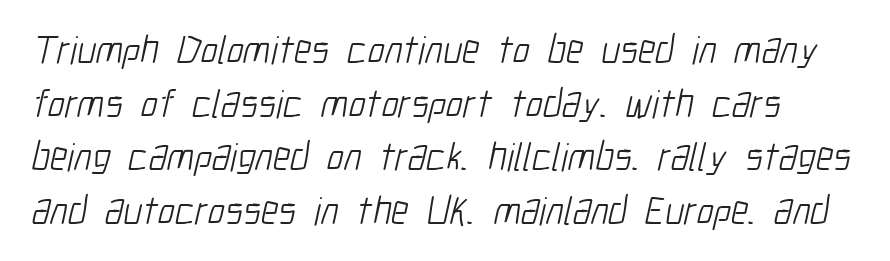
The image shows 40 px light, condensed sans-serif type; set normal line spacing (1.34x), normal letter spacing, not underlined; low stroke contrast and a medium x-height.
